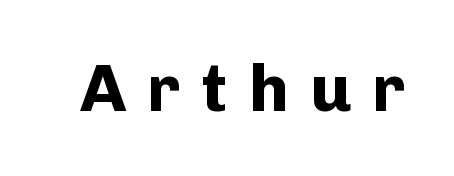
The foot of each line stays bare and open. Compared with typical body copy, the letter spacing here is much looser. Think of a printed novel: that variable character pitch is what you see here. Type style note: lacks serifs. Summary of weight: heavy, a full bold.
